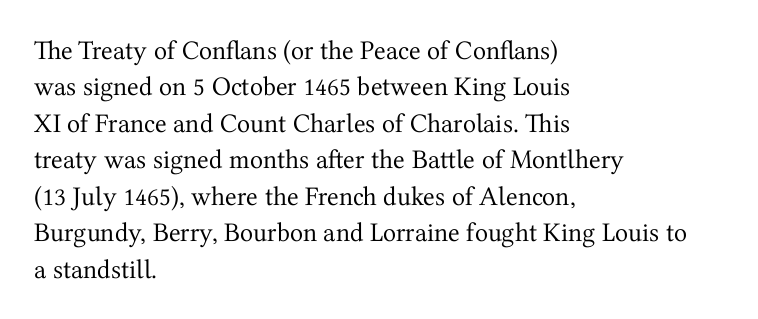
Upright lettering throughout. Reading down the column, the eye jumps a familiar distance to each next line. The typesetting does not lean heavy: it is not bold. Horizontal alignment here is leftward, the default for most running prose. The space directly below the letters is spotless. Glyph-to-glyph distance matches everyday printed text.
